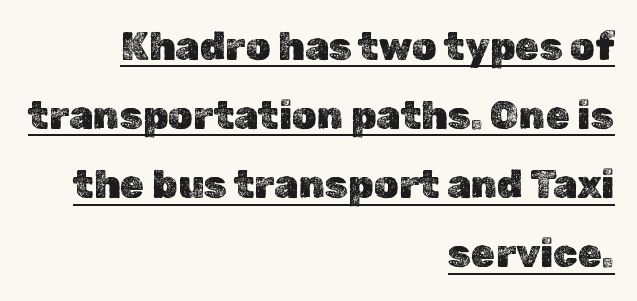
The image shows 39 px text type, upright; set right-aligned, line spacing 1.77x, normal letter spacing, underlined; a medium x-height.
